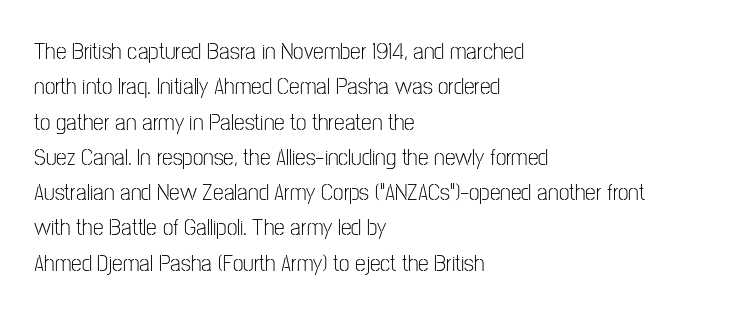
The image shows 24 px text type, upright; set left-aligned, normal line spacing (1.47x), normal letter spacing, not underlined.
